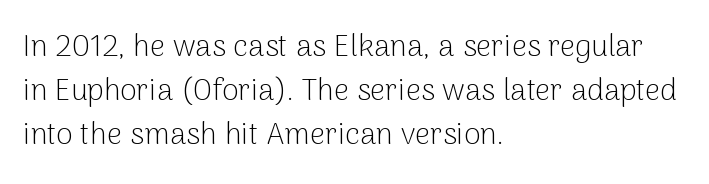
Q: Is the text bold? A: No.
Q: Is the text italic (slanted)? A: No, it is upright.
Q: Is the typeface a serif or a sans-serif typeface? A: Sans-serif.
Q: Is the text underlined? A: No.
Q: How is the paragraph aligned? A: Left-aligned.
Q: Is the spacing between letters normal or unusually wide? A: Normal.
Q: Is the spacing between lines tight, normal or loose? A: Normal.
Q: Width (condensed, normal, or wide)? A: Normal.
Q: Stroke contrast? A: Low.
Q: x-height? A: Medium.
Q: Monospaced? A: No.
